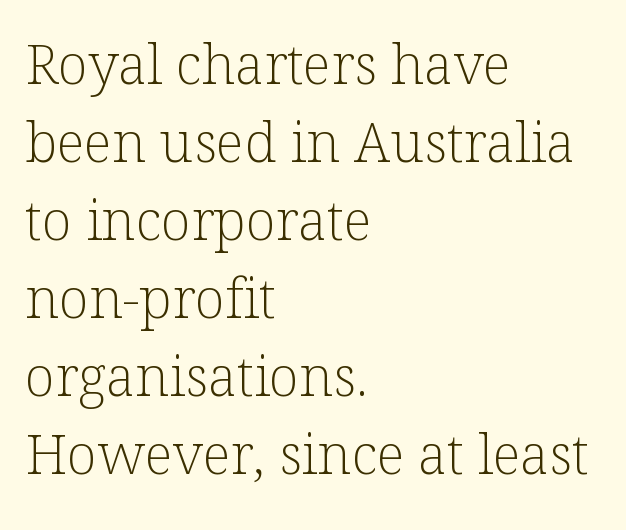
A classic flush-left, rag-right setting is used for this passage. Small tapered or slab feet sit at the stroke ends, so this counts as serif. Is this a fixed-width face? No — the glyphs have proportional, varying widths. This rendering leaves character spacing at its baseline value. Each stroke keeps to a modest, everyday thickness or less.
